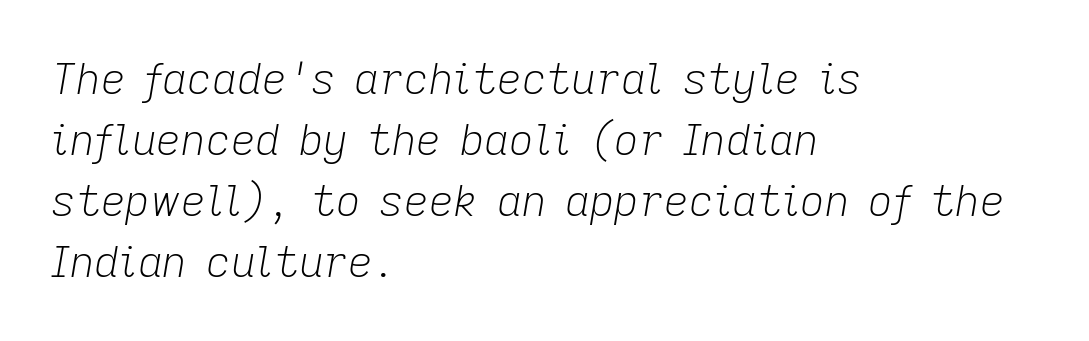
The image shows 43 px light type, italic (leaning right); set left-aligned, normal line spacing (1.42x), normal letter spacing, not underlined; low stroke contrast and a medium x-height.
